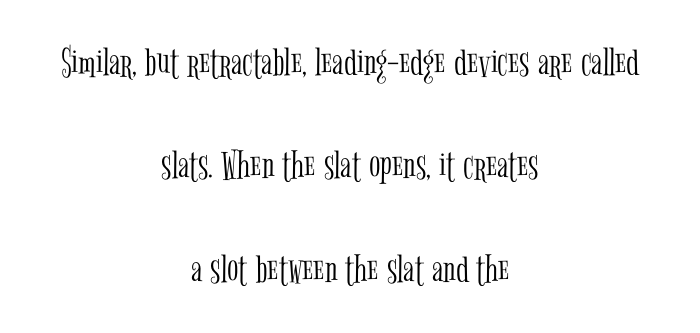
Posture: vertical. This rendering uses center alignment, leaving both contours irregular but symmetric. The typesetting does not lean heavy: it is not bold. The zone under the glyphs is completely vacant. Are there feet on the stems? There are — it's a serif. A great deal of white space separates one row of letters from the next.
